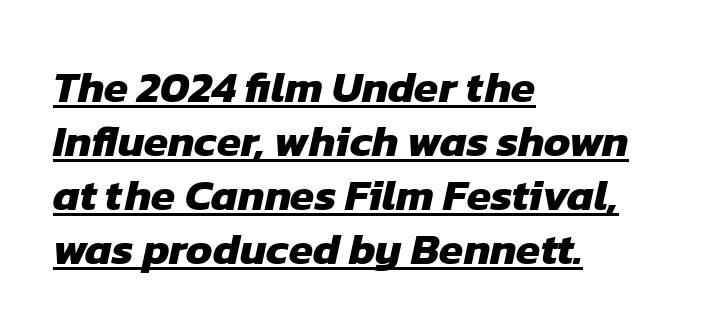
The image shows 44 px heavy sans-serif type; set left-aligned, line spacing 1.23x, normal letter spacing, underlined; low stroke contrast and a medium x-height.
